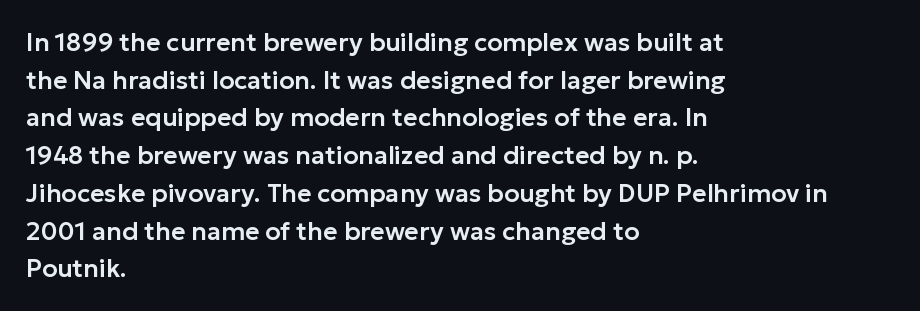
The image shows 25 px text type, upright; set left-aligned, normal line spacing (1.51x), normal letter spacing, not underlined.
